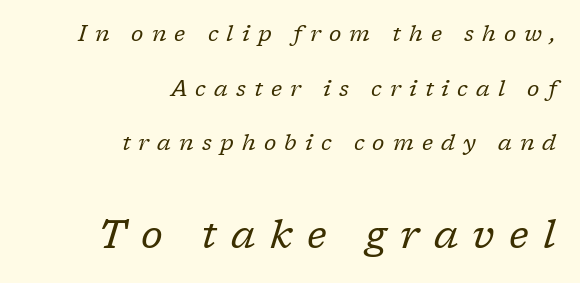
The image shows 39 px regular-weight serif type, italic (leaning right); set right-aligned, loose line spacing (2.48x), unusually wide letter spacing (+0.37 em), not underlined; the second (bottom) block is 1.77x larger; low stroke contrast and a medium x-height.
